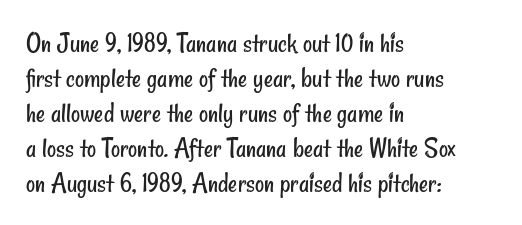
{"serif": "no", "bold": "no", "weight": "regular", "width": "condensed", "stroke_contrast": "low", "x_height": "small", "monospaced": "no", "underline": "no", "align": "left", "line_spacing": "normal", "line_spacing_ratio": 1.25, "letter_spacing": "normal", "letter_spacing_em": 0.0, "glyph_px": 28}
